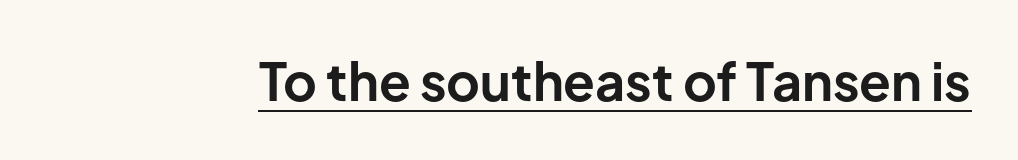
{"serif": "no", "italic": "no", "bold": "yes", "weight": "bold", "width": "normal", "stroke_contrast": "low", "x_height": "medium", "monospaced": "no", "underline": "yes", "letter_spacing": "normal", "letter_spacing_em": 0.0, "glyph_px": 52}
